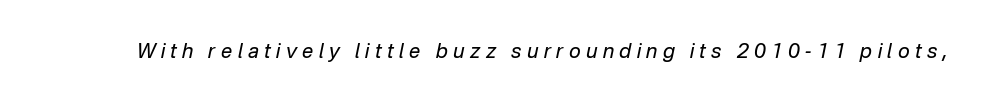
The image shows 20 px text type, italic (leaning right); set unusually wide letter spacing (+0.27 em), not underlined.
